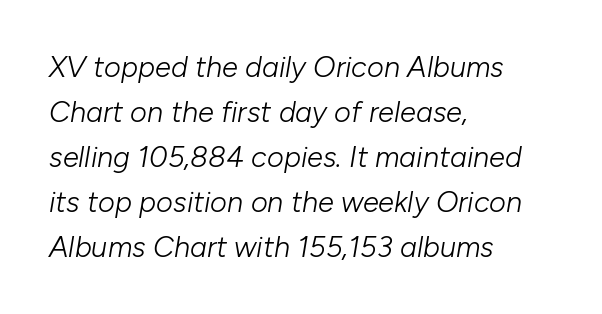
Q: Is the text bold? A: No.
Q: Is the text italic (slanted)? A: Yes, it leans right by about 10 degrees.
Q: Is the text underlined? A: No.
Q: How is the paragraph aligned? A: Left-aligned.
Q: Is the spacing between letters normal or unusually wide? A: Normal.
Q: Is the spacing between lines tight, normal or loose? A: Normal.
Q: Width (condensed, normal, or wide)? A: Normal.
Q: Stroke contrast? A: Low.
Q: x-height? A: Medium.
Q: Monospaced? A: No.
